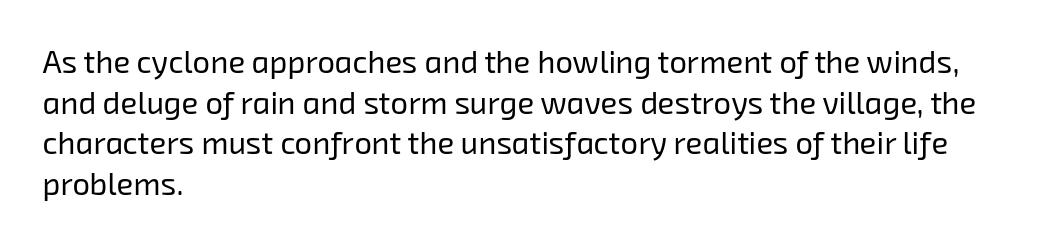
The image shows 31 px regular-weight sans-serif type; set left-aligned, normal line spacing (1.31x), normal letter spacing, not underlined; low stroke contrast and a medium x-height.
